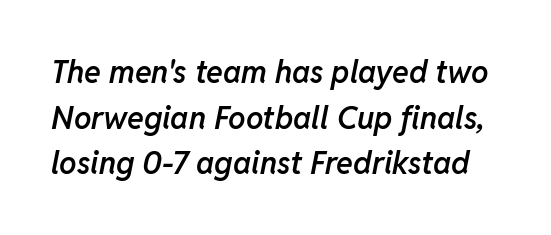
Q: Is the text bold? A: Semi-bold.
Q: Is the text italic (slanted)? A: Yes, it leans right by about 11 degrees.
Q: Is the text underlined? A: No.
Q: Is the spacing between letters normal or unusually wide? A: Normal.
Q: Is the spacing between lines tight, normal or loose? A: Normal.
Q: Width (condensed, normal, or wide)? A: Normal.
Q: Stroke contrast? A: Low.
Q: x-height? A: Medium.
Q: Monospaced? A: No.
